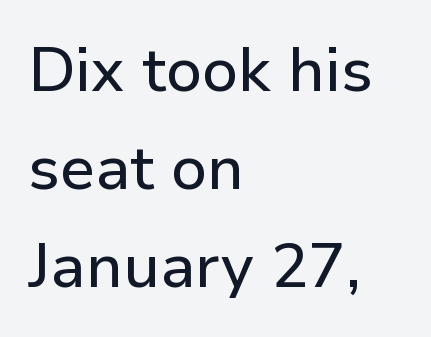
Q: Is the text italic (slanted)? A: No, it is upright.
Q: Is the typeface a serif or a sans-serif typeface? A: Sans-serif.
Q: Is the text underlined? A: No.
Q: How is the paragraph aligned? A: Left-aligned.
Q: Is the spacing between letters normal or unusually wide? A: Normal.
Q: Is the spacing between lines tight, normal or loose? A: Normal.
Q: Width (condensed, normal, or wide)? A: Normal.
Q: Stroke contrast? A: Low.
Q: x-height? A: Medium.
Q: Monospaced? A: No.
